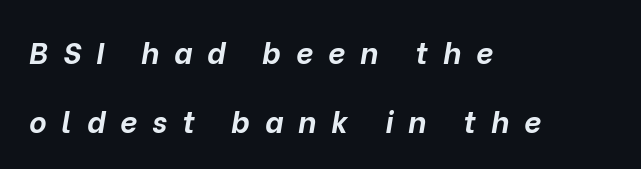
Q: Is the text bold? A: Yes.
Q: Is the text italic (slanted)? A: Yes, it leans right by about 10 degrees.
Q: Is the text underlined? A: No.
Q: How is the paragraph aligned? A: Left-aligned.
Q: Is the spacing between letters normal or unusually wide? A: Unusually wide.
Q: Is the spacing between lines tight, normal or loose? A: Loose.
Q: Width (condensed, normal, or wide)? A: Normal.
Q: Stroke contrast? A: Low.
Q: x-height? A: Medium.
Q: Monospaced? A: No.
